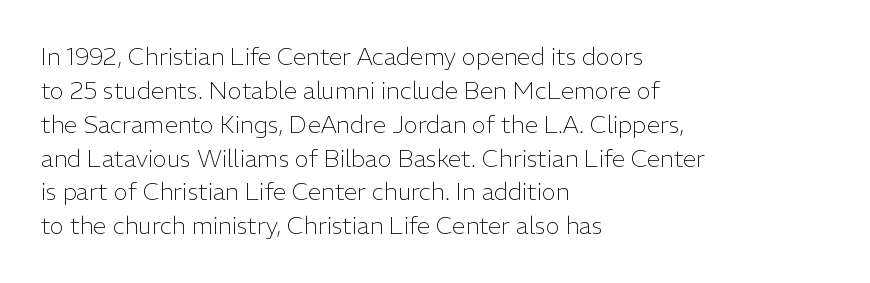
Q: Is the text bold? A: No.
Q: Is the text italic (slanted)? A: No, it is upright.
Q: Is the text underlined? A: No.
Q: How is the paragraph aligned? A: Left-aligned.
Q: Is the spacing between letters normal or unusually wide? A: Normal.
Q: Is the spacing between lines tight, normal or loose? A: Normal.
